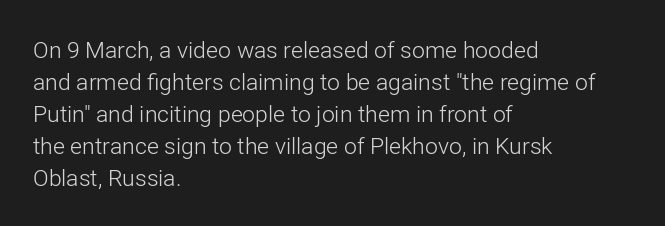
{"italic": "no", "bold": "no", "underline": "no", "align": "left", "line_spacing": "normal", "line_spacing_ratio": 1.39, "letter_spacing": "normal", "letter_spacing_em": 0.0, "glyph_px": 23}
